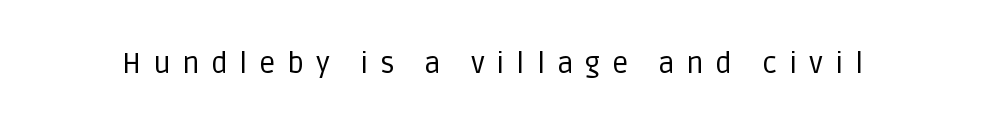
The image shows 29 px regular-weight sans-serif type, upright; set unusually wide letter spacing (+0.4 em), not underlined; low stroke contrast and a large x-height.
